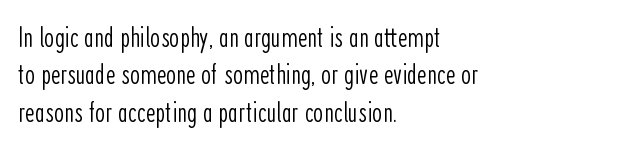
Rule under the text: the space is simply empty. Weight class: somewhere from thin through regular. Each line starts at the same left margin while the right side varies. Observe the absence of serifs on each vertical stroke in this sample. Is there much room between lines? A standard amount, neither cramped nor airy. Note the varied advance widths — an 'i' is clearly narrower than an 'm'.
